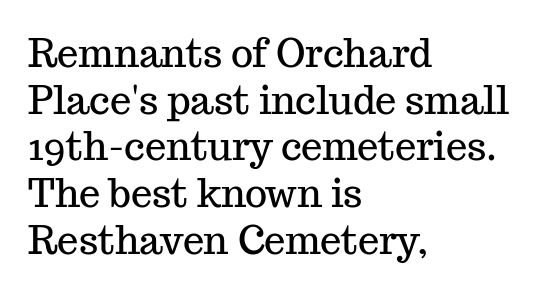
{"serif": "yes", "italic": "no", "width": "normal", "stroke_contrast": "medium", "x_height": "medium", "monospaced": "no", "underline": "no", "align": "left", "line_spacing_ratio": 1.23, "letter_spacing": "normal", "letter_spacing_em": 0.0, "glyph_px": 38}
